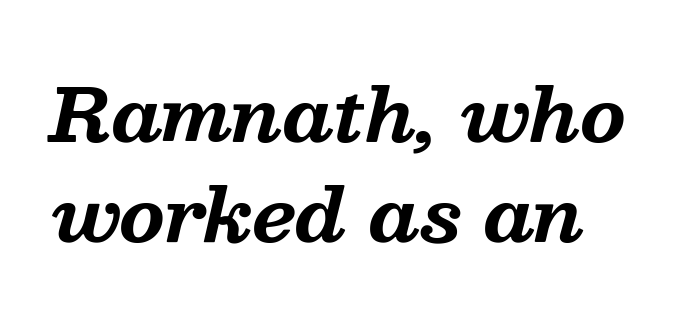
The image shows 73 px bold serif type, italic (leaning right); set left-aligned, normal line spacing (1.37x), normal letter spacing, not underlined; medium stroke contrast and a medium x-height.
